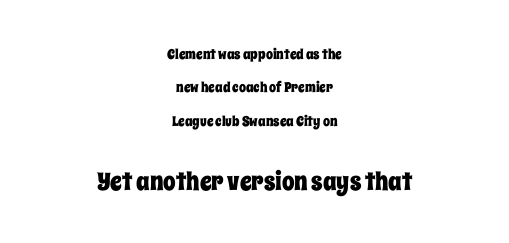
The image shows 25 px text type, upright; set centered, loose line spacing (2.38x), normal letter spacing, not underlined; the second (bottom) block is 1.79x larger.
